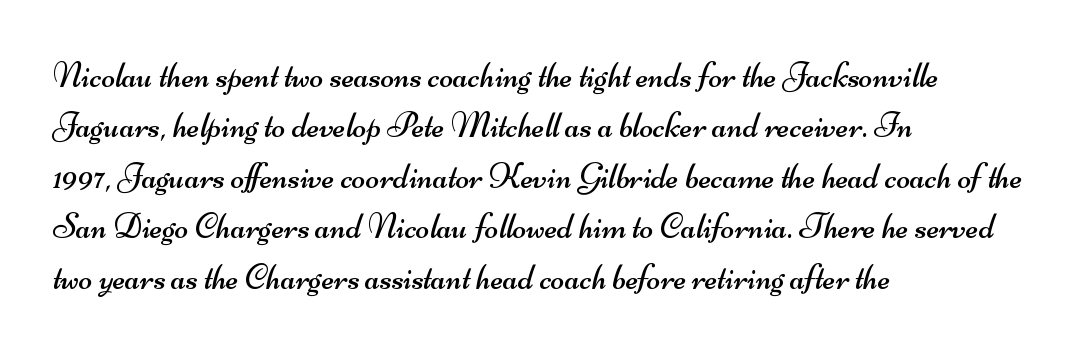
Each word holds together tightly as a unit, with standard inter-letter gaps. The face looks like a standard text weight, possibly lighter. The lines sit at an ordinary, default distance from one another. Left-aligned paragraph, ragged on the right. Are there feet on the stems? There aren't — it's a sans.
